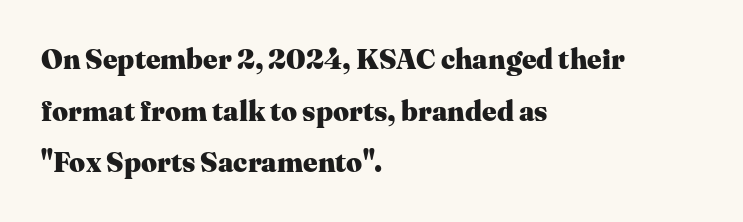
{"serif": "yes", "italic": "no", "bold": "yes", "weight": "heavy", "width": "normal", "stroke_contrast": "medium", "x_height": "medium", "monospaced": "no", "underline": "no", "align": "left", "line_spacing_ratio": 1.84, "letter_spacing": "normal", "letter_spacing_em": 0.0, "glyph_px": 28}
